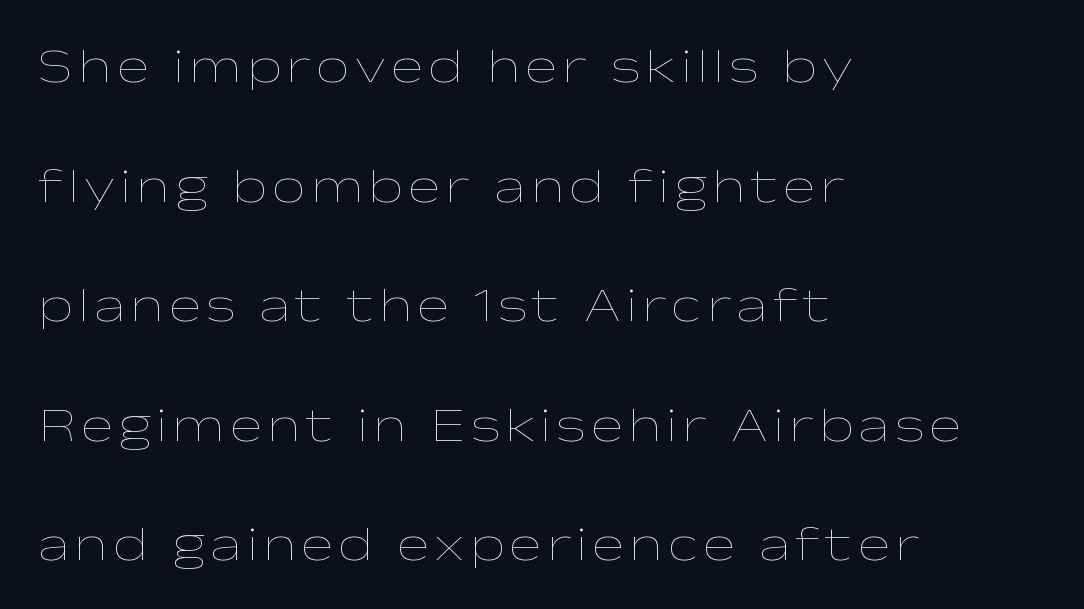
{"italic": "no", "bold": "no", "weight": "thin", "width": "wide", "stroke_contrast": "low", "x_height": "medium", "monospaced": "no", "underline": "no", "align": "left", "line_spacing": "loose", "line_spacing_ratio": 2.49, "glyph_px": 48}
